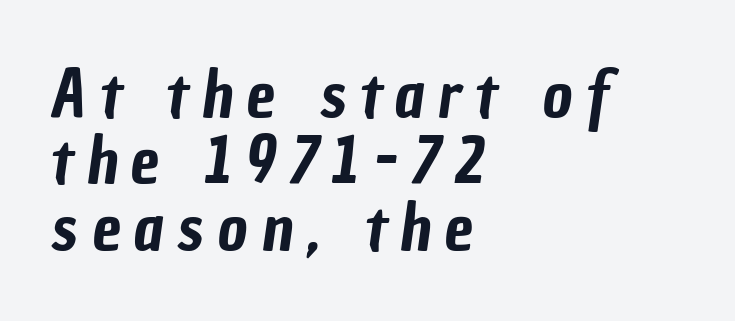
The image shows 65 px condensed sans-serif type; set left-aligned, tight line spacing (1.02x), unusually wide letter spacing (+0.21 em), not underlined; low stroke contrast and a medium x-height.
